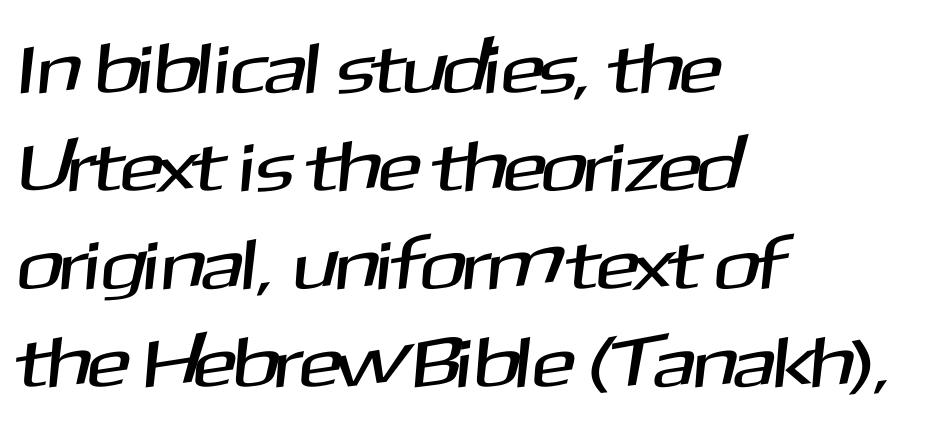
Each word holds together tightly as a unit, with standard inter-letter gaps. The letters carry no serifs — their stems end cleanly without finishing strokes. Line spacing here is normal. A bare baseline throughout the passage.
